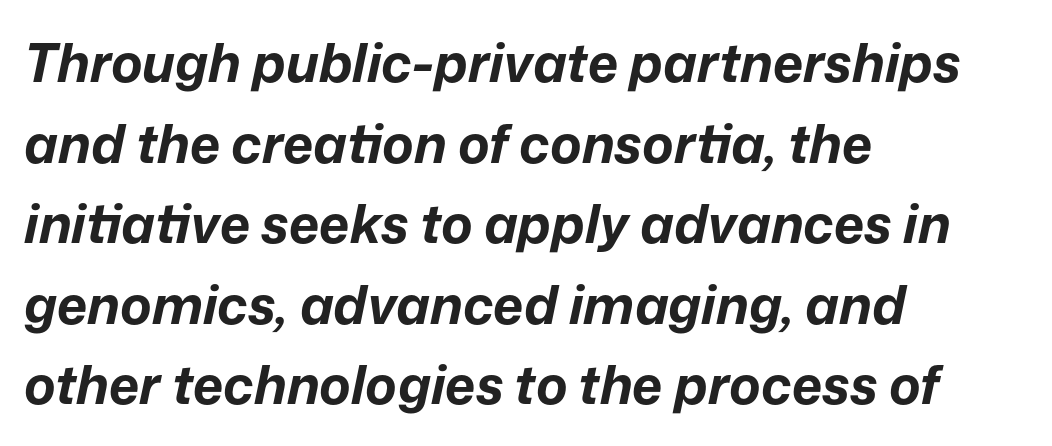
Character widths vary here, with narrow letters taking less room than wide ones. The space beneath each line is pristine and unruled. Which margin do the lines hug? The left one — the right edge is uneven. Summary of vertical rhythm: regular, with standard interline spacing. If you drew a line through each stem, it would be angled.
